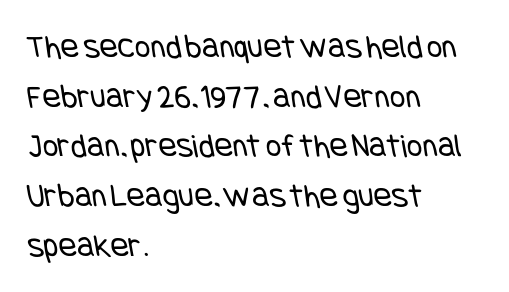
{"serif": "no", "bold": "no", "weight": "regular", "width": "condensed", "stroke_contrast": "low", "x_height": "large", "underline": "no", "align": "left", "line_spacing": "normal", "line_spacing_ratio": 1.46, "letter_spacing": "normal", "letter_spacing_em": 0.0, "glyph_px": 34}
